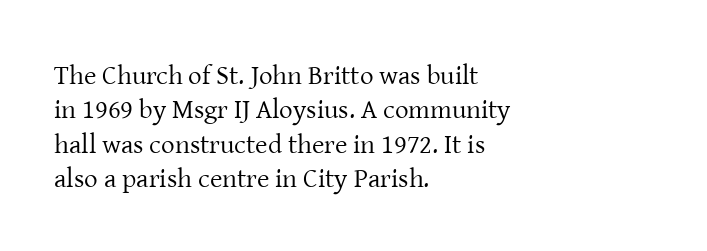
{"italic": "no", "bold": "no", "underline": "no", "align": "left", "line_spacing": "normal", "line_spacing_ratio": 1.27, "letter_spacing": "normal", "letter_spacing_em": 0.0, "glyph_px": 27}
